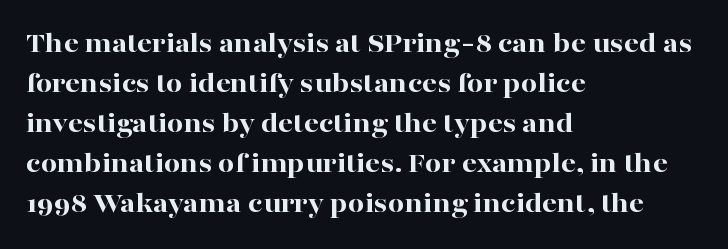
{"serif": "yes", "italic": "no", "bold": "yes", "weight": "bold", "width": "wide", "stroke_contrast": "high", "x_height": "medium", "monospaced": "no", "underline": "no", "align": "left", "line_spacing": "normal", "line_spacing_ratio": 1.38, "letter_spacing": "normal", "letter_spacing_em": 0.0, "glyph_px": 29}
